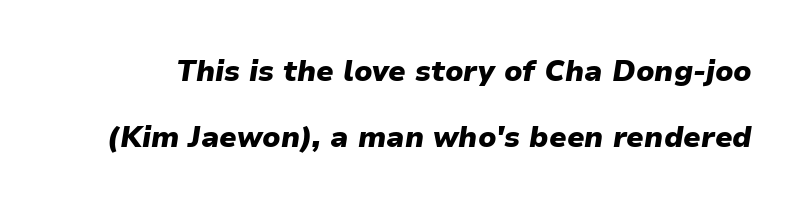
Letters rest on an invisible, unmarked baseline. Loosely led — the rows are spread out. The passage shown is typed in a proportional face where columns would drift. Look at the tracking — it's just the regular setting, nothing added.
